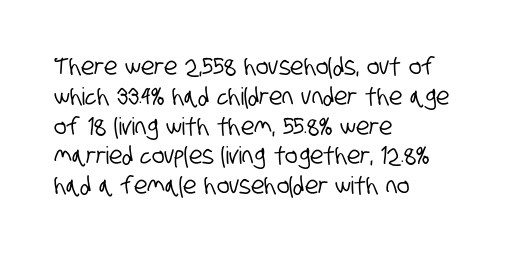
{"underline": "no", "align": "left", "line_spacing_ratio": 1.24, "letter_spacing": "normal", "letter_spacing_em": 0.0, "glyph_px": 24}
